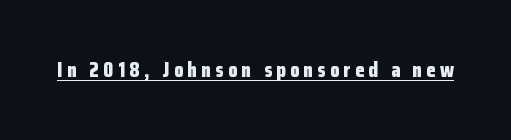
Q: Is the text bold? A: Yes.
Q: Is the text italic (slanted)? A: No, it is upright.
Q: Is the text underlined? A: Yes.
Q: Is the spacing between letters normal or unusually wide? A: Unusually wide.
